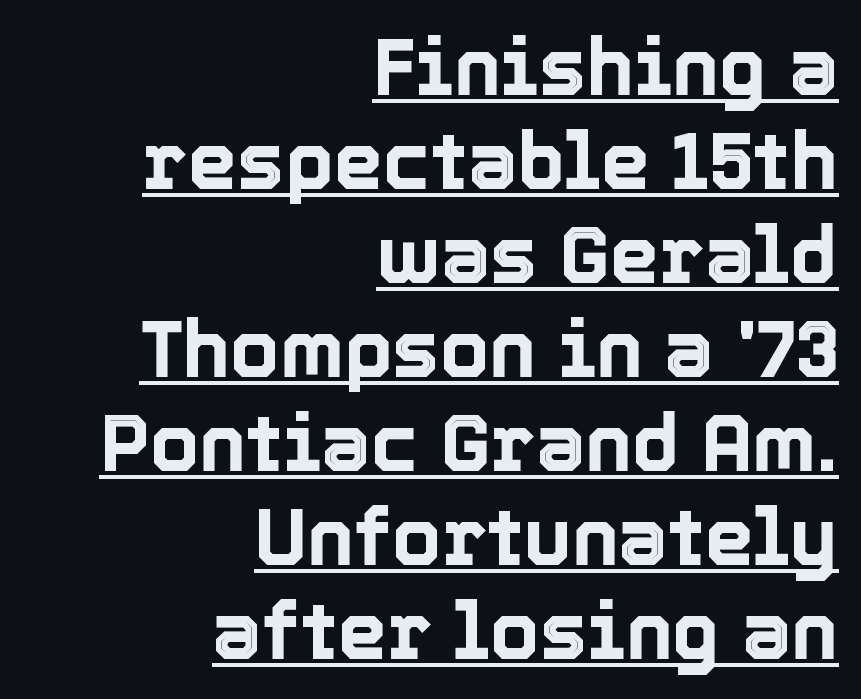
{"italic": "no", "width": "normal", "x_height": "medium", "monospaced": "no", "underline": "yes", "align": "right", "line_spacing_ratio": 1.19, "letter_spacing": "normal", "letter_spacing_em": 0.0, "glyph_px": 79}
